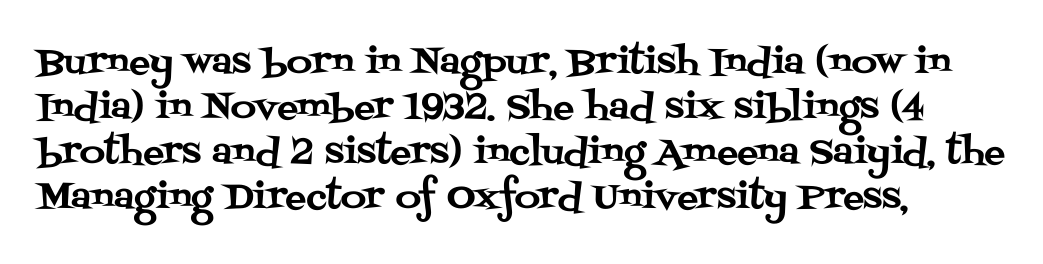
Summary of vertical rhythm: regular, with standard interline spacing. The horizontal fit of the characters is conventional and even. One-word summary of the alignment: left. A clean baseline with only descenders dipping below it. In terms of posture, this sample is upright. Regarding serifs, this sample has them.
